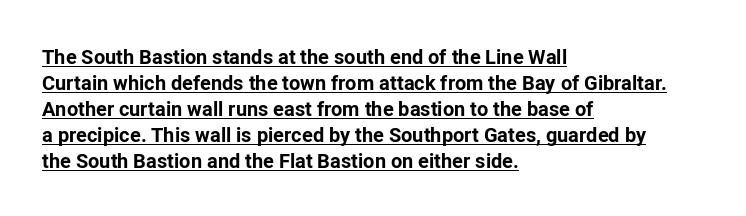
{"italic": "no", "bold": "yes", "underline": "yes", "align": "left", "line_spacing": "normal", "line_spacing_ratio": 1.3, "letter_spacing": "normal", "letter_spacing_em": 0.0, "glyph_px": 20}
